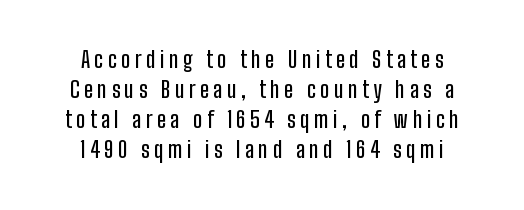
{"italic": "no", "underline": "no", "align": "center", "line_spacing": "normal", "line_spacing_ratio": 1.37, "letter_spacing": "wide", "letter_spacing_em": 0.2, "glyph_px": 22}
